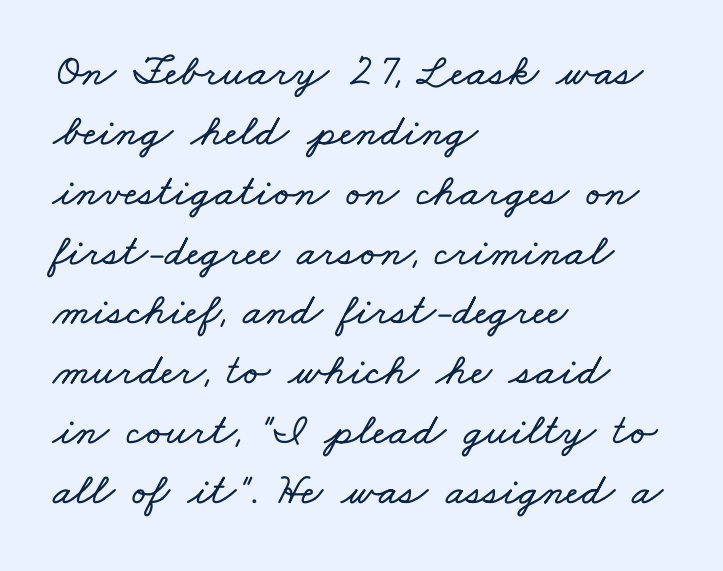
{"width": "wide", "stroke_contrast": "low", "x_height": "small", "monospaced": "no", "underline": "no", "align": "left", "line_spacing": "normal", "line_spacing_ratio": 1.33, "letter_spacing": "normal", "letter_spacing_em": 0.0, "glyph_px": 45}
